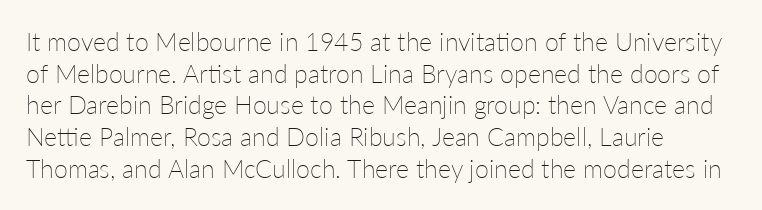
{"italic": "no", "bold": "no", "underline": "no", "align": "left", "line_spacing": "normal", "line_spacing_ratio": 1.27, "letter_spacing": "normal", "letter_spacing_em": 0.0, "glyph_px": 25}
